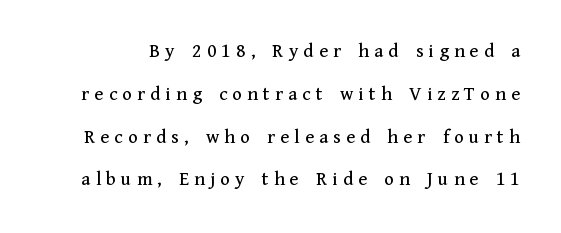
The baseline area is clear. Airy leading. Honestly, the letter spacing is so wide it's the main thing you notice. Designer's note — italics off, roman on.
